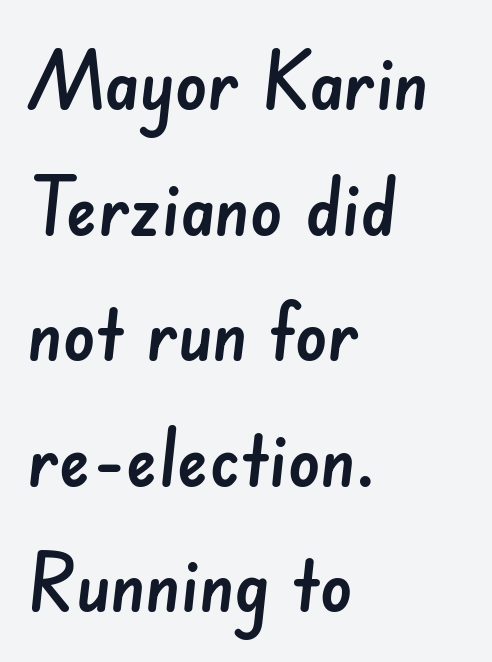
The image shows 79 px sans-serif type; set left-aligned, normal line spacing (1.59x), normal letter spacing, not underlined; low stroke contrast and a small x-height.
